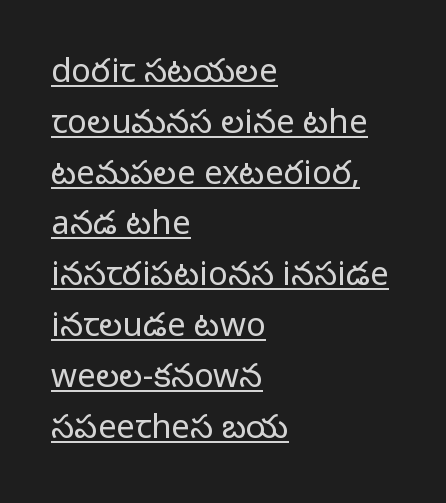
The image shows 33 px regular-weight sans-serif type, upright; set left-aligned, normal line spacing (1.54x), normal letter spacing, underlined; low stroke contrast and a medium x-height.
